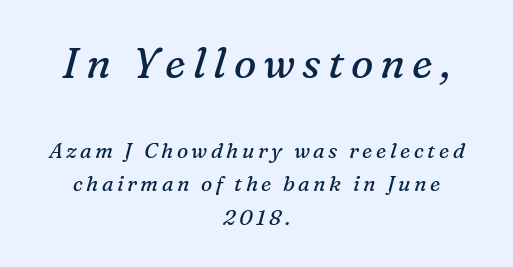
The image shows 42 px regular-weight serif type, italic (leaning right); set centered, normal line spacing (1.6x), not underlined; the first (top) block is 2.0x larger; medium stroke contrast and a medium x-height.
